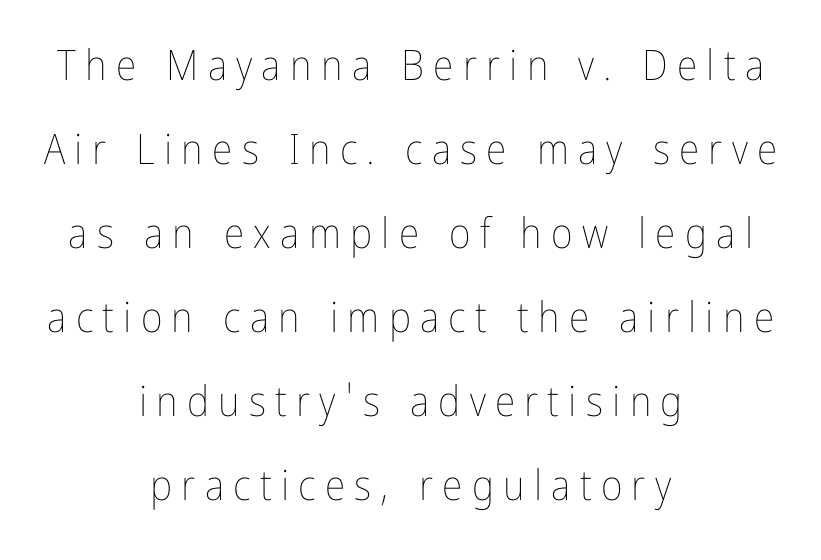
The image shows 42 px thin, condensed type, upright; set centered, loose line spacing (2.0x), unusually wide letter spacing (+0.22 em), not underlined; low stroke contrast and a medium x-height.
